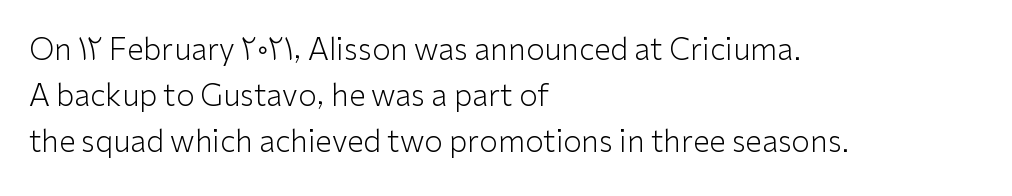
{"serif": "no", "italic": "no", "bold": "no", "weight": "light", "width": "normal", "stroke_contrast": "low", "x_height": "medium", "monospaced": "no", "underline": "no", "align": "left", "line_spacing": "normal", "line_spacing_ratio": 1.54, "letter_spacing": "normal", "letter_spacing_em": 0.0, "glyph_px": 30}
